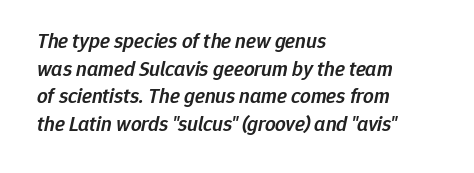
Q: Is the text bold? A: Semi-bold.
Q: Is the text italic (slanted)? A: Yes, it leans right by about 12 degrees.
Q: Is the text underlined? A: No.
Q: How is the paragraph aligned? A: Left-aligned.
Q: Is the spacing between letters normal or unusually wide? A: Normal.
Q: Is the spacing between lines tight, normal or loose? A: Normal.
